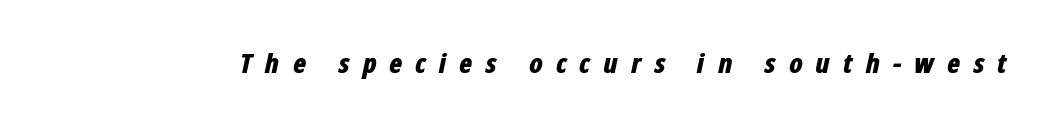
Pretty heavy lettering here — definitely bold. The string is rendered with underlining switched off. The face used here is rendered with a markedly widened letterfit. Designer's note — italics engaged.
